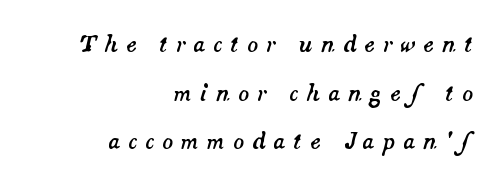
{"italic": "yes", "lean": "right", "slant_degrees": 14, "underline": "no", "align": "right", "line_spacing": "loose", "line_spacing_ratio": 2.21, "letter_spacing": "wide", "letter_spacing_em": 0.36, "glyph_px": 22}
